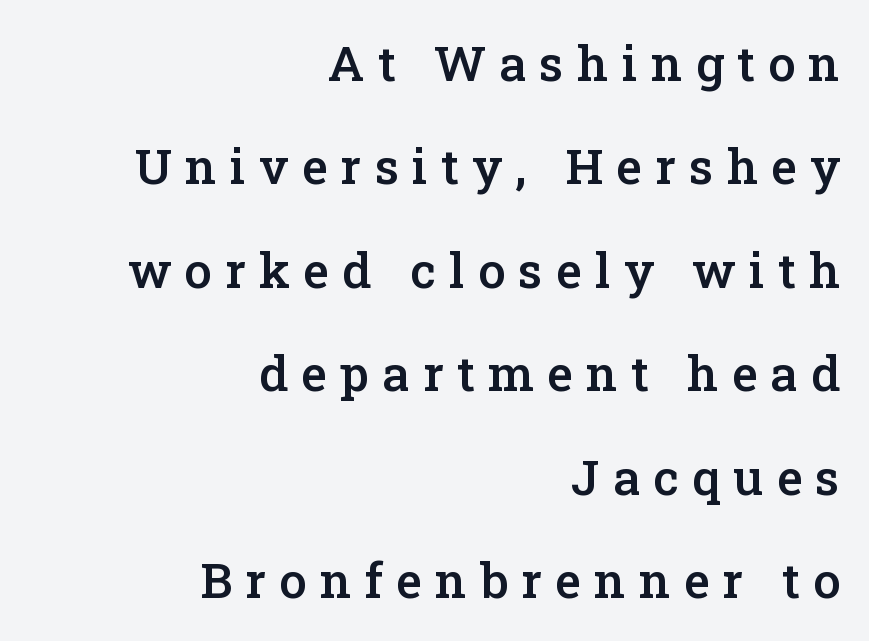
The lettering holds an erect, upright posture throughout. Letterform terminals end in serifs throughout the passage. Each letter keeps its own natural width here, so spacing adapts to shape. Compared with typical body copy, the letter spacing here is much looser. Leading is clearly above the norm, producing a sparse column. The font is running at a semibold setting, under full bold.
